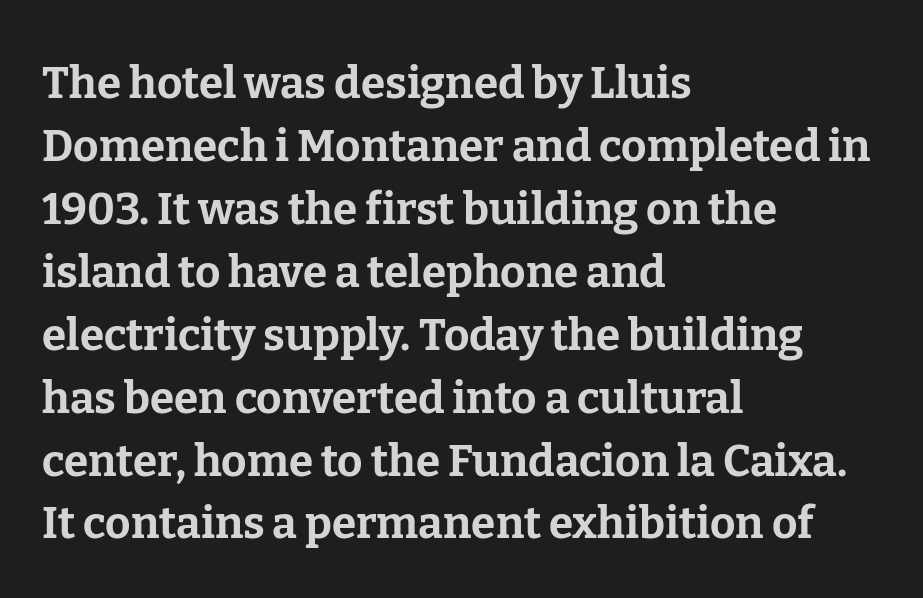
The words here are not underlined. Glyph-to-glyph distance matches everyday printed text. Notice how the passage keeps a crisp vertical edge on the left only. The vertical gap from one line to the next is medium. Nope, not italic — everything's standing straight.
